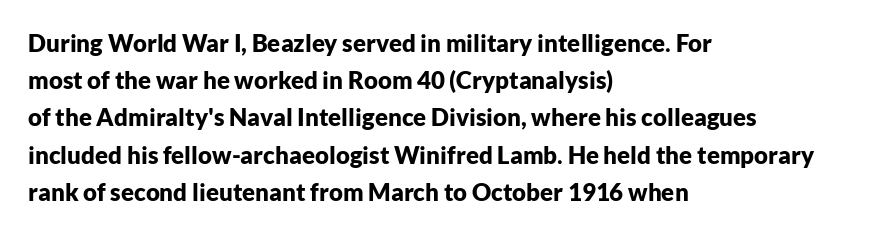
The image shows 24 px bold type, upright; set left-aligned, normal line spacing (1.55x), normal letter spacing, not underlined.
